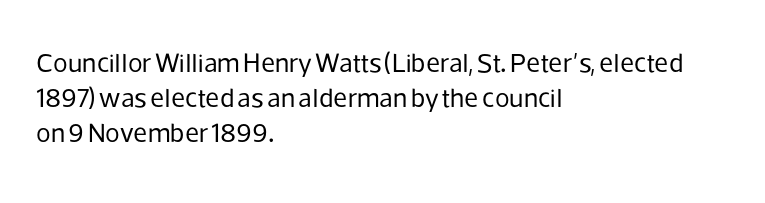
Style check: upright. Plain, unruled lines of type. The paragraph has a hard left edge and a soft right edge. This rendering leaves character spacing at its baseline value. A typesetter would call this leading conventional body-copy spacing. These glyphs show unthickened strokes, regular width or finer.
